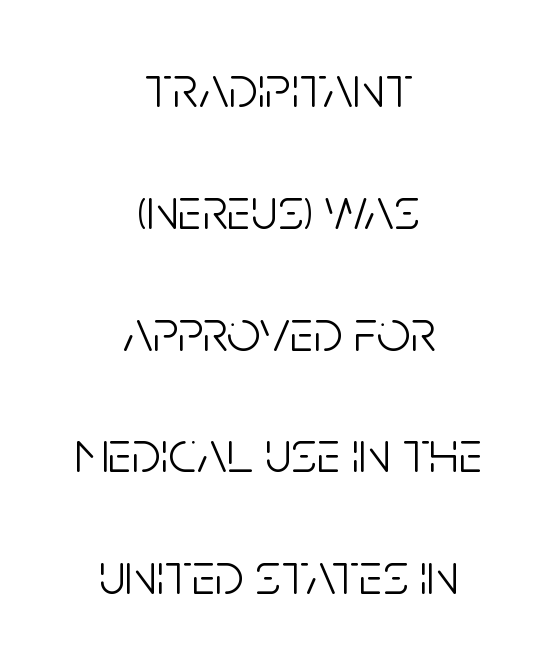
{"serif": "no", "italic": "no", "bold": "no", "weight": "light", "width": "condensed", "stroke_contrast": "low", "x_height": "large", "monospaced": "no", "underline": "no", "align": "center", "line_spacing": "loose", "line_spacing_ratio": 2.03, "letter_spacing": "normal", "letter_spacing_em": 0.0, "glyph_px": 60}
